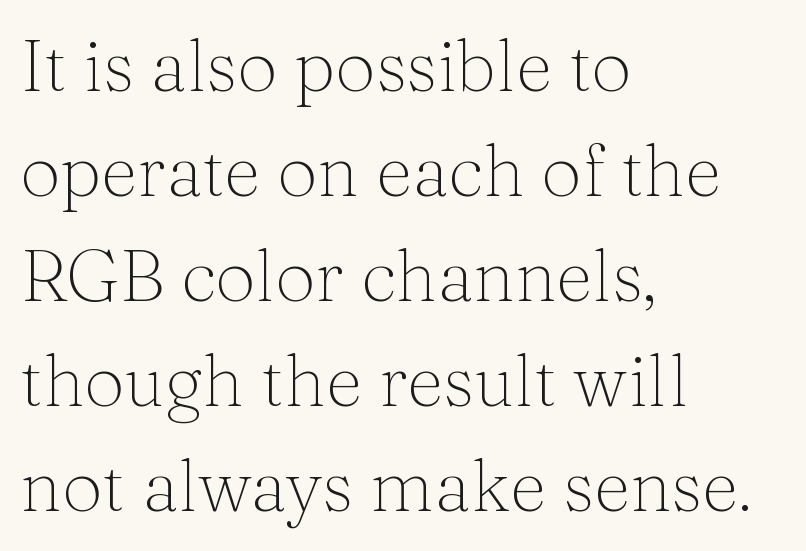
Q: Is the text bold? A: No.
Q: Is the text italic (slanted)? A: No, it is upright.
Q: Is the typeface a serif or a sans-serif typeface? A: Serif.
Q: Is the text underlined? A: No.
Q: How is the paragraph aligned? A: Left-aligned.
Q: Is the spacing between letters normal or unusually wide? A: Normal.
Q: Is the spacing between lines tight, normal or loose? A: Normal.
Q: Width (condensed, normal, or wide)? A: Normal.
Q: Stroke contrast? A: Medium.
Q: x-height? A: Medium.
Q: Monospaced? A: No.
